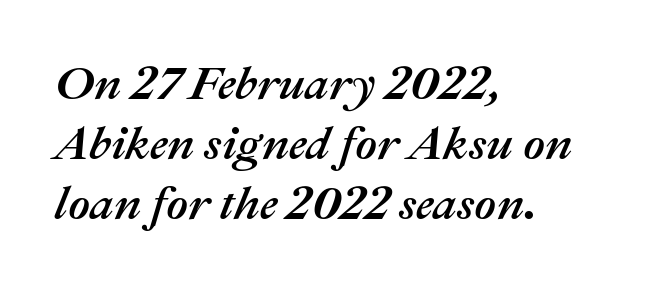
{"italic": "yes", "lean": "right", "slant_degrees": 22, "width": "normal", "stroke_contrast": "medium", "x_height": "medium", "monospaced": "no", "underline": "no", "align": "left", "line_spacing": "normal", "line_spacing_ratio": 1.28, "letter_spacing": "normal", "letter_spacing_em": 0.0, "glyph_px": 47}
